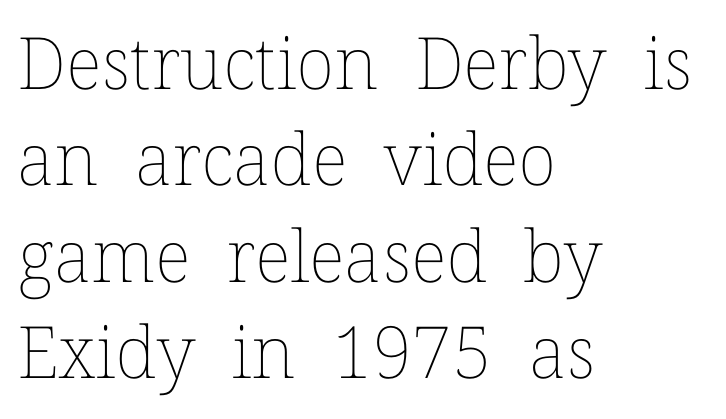
The image shows 72 px thin type, upright; set left-aligned, normal line spacing (1.34x), normal letter spacing, not underlined; low stroke contrast and a medium x-height.
